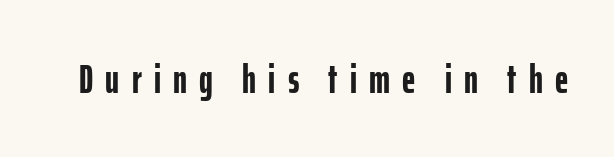
{"serif": "no", "italic": "no", "bold": "yes", "weight": "semibold", "width": "condensed", "stroke_contrast": "low", "x_height": "medium", "monospaced": "no", "underline": "no", "letter_spacing": "wide", "letter_spacing_em": 0.3, "glyph_px": 41}
